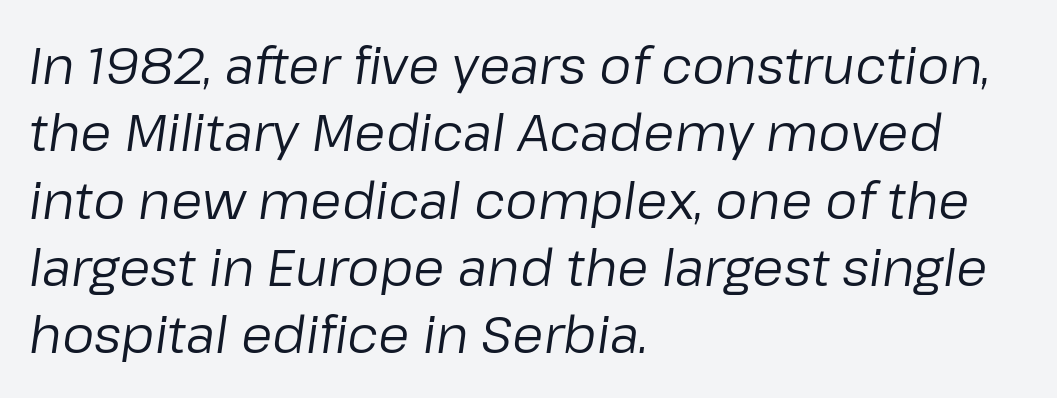
Q: Is the text bold? A: No.
Q: Is the text italic (slanted)? A: Yes, it leans right by about 8 degrees.
Q: Is the text underlined? A: No.
Q: How is the paragraph aligned? A: Left-aligned.
Q: Is the spacing between letters normal or unusually wide? A: Normal.
Q: Is the spacing between lines tight, normal or loose? A: Normal.
Q: Width (condensed, normal, or wide)? A: Normal.
Q: Stroke contrast? A: Low.
Q: x-height? A: Medium.
Q: Monospaced? A: No.
